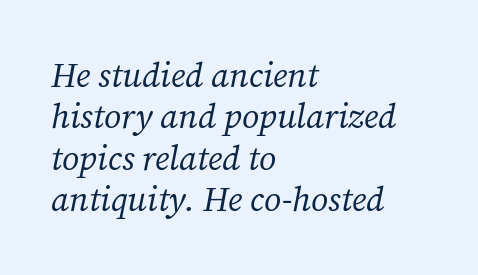
The image shows 34 px regular-weight serif type, italic (leaning right); set left-aligned, line spacing 1.22x, normal letter spacing, not underlined; medium stroke contrast and a medium x-height.
